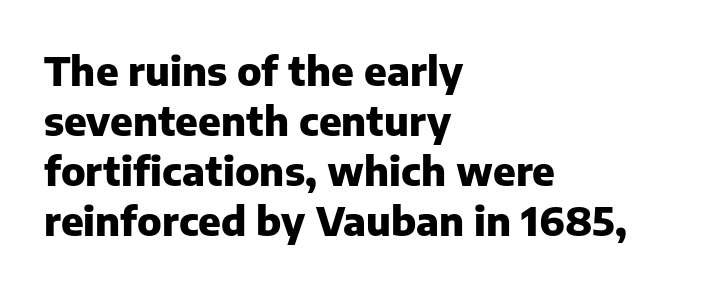
Q: Is the text bold? A: Yes.
Q: Is the text italic (slanted)? A: No, it is upright.
Q: Is the typeface a serif or a sans-serif typeface? A: Sans-serif.
Q: Is the text underlined? A: No.
Q: How is the paragraph aligned? A: Left-aligned.
Q: Is the spacing between letters normal or unusually wide? A: Normal.
Q: Is the spacing between lines tight, normal or loose? A: Normal.
Q: Width (condensed, normal, or wide)? A: Normal.
Q: Stroke contrast? A: Low.
Q: x-height? A: Medium.
Q: Monospaced? A: No.
